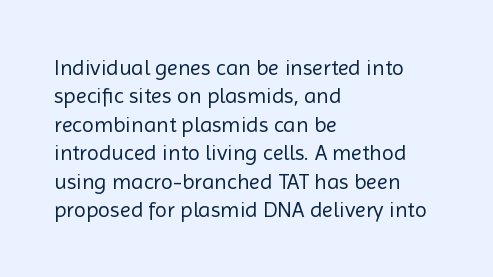
Q: Is the text bold? A: No.
Q: Is the text italic (slanted)? A: No, it is upright.
Q: Is the text underlined? A: No.
Q: How is the paragraph aligned? A: Left-aligned.
Q: Is the spacing between letters normal or unusually wide? A: Normal.
Q: Is the spacing between lines tight, normal or loose? A: Normal.
